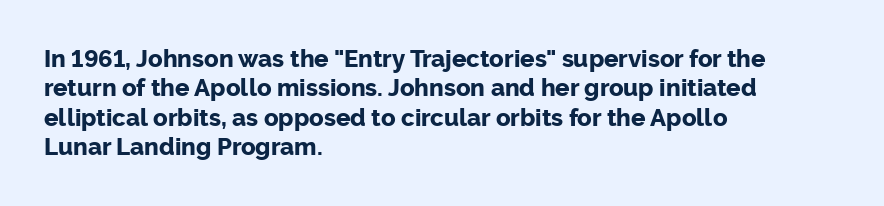
Q: Is the text bold? A: Yes.
Q: Is the text italic (slanted)? A: No, it is upright.
Q: Is the text underlined? A: No.
Q: How is the paragraph aligned? A: Left-aligned.
Q: Is the spacing between letters normal or unusually wide? A: Normal.
